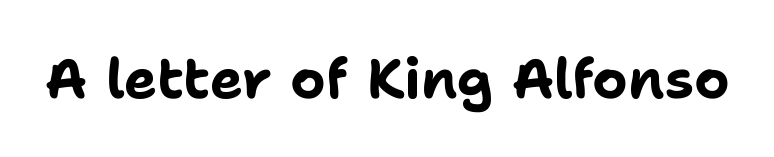
Unlike italic type, these characters show no tilt at all. Nothing unusual about the tracking: characters are spaced as the font intends. The type family on display is of the sans-serif kind. Looks like regular typesetting: each glyph gets only the width it needs.
